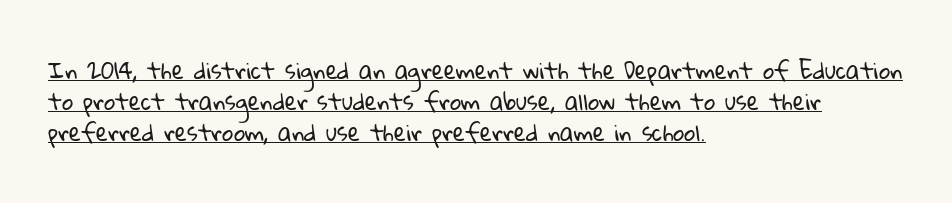
The image shows 22 px text type; set left-aligned, normal line spacing (1.41x), normal letter spacing, underlined.
